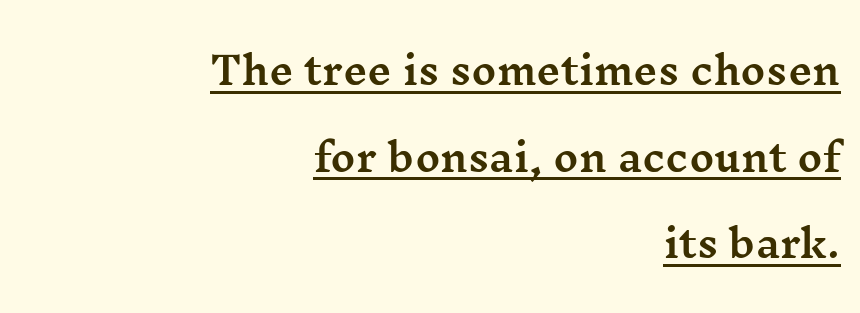
Q: Is the text italic (slanted)? A: No, it is upright.
Q: Is the typeface a serif or a sans-serif typeface? A: Serif.
Q: Is the text underlined? A: Yes.
Q: How is the paragraph aligned? A: Right-aligned.
Q: Is the spacing between letters normal or unusually wide? A: Normal.
Q: Is the spacing between lines tight, normal or loose? A: Loose.
Q: Width (condensed, normal, or wide)? A: Wide.
Q: Stroke contrast? A: Medium.
Q: x-height? A: Medium.
Q: Monospaced? A: No.
